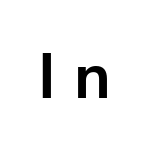
{"serif": "no", "italic": "no", "bold": "yes", "weight": "bold", "width": "normal", "stroke_contrast": "low", "x_height": "medium", "monospaced": "no", "underline": "no", "letter_spacing": "wide", "letter_spacing_em": 0.29, "glyph_px": 63}
